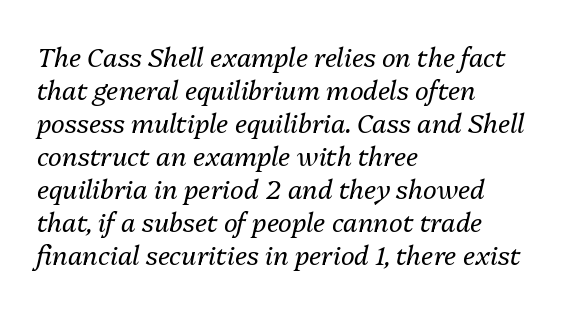
Q: Is the text bold? A: No.
Q: Is the text italic (slanted)? A: Yes, it leans right by about 13 degrees.
Q: Is the text underlined? A: No.
Q: How is the paragraph aligned? A: Left-aligned.
Q: Is the spacing between letters normal or unusually wide? A: Normal.
Q: Is the spacing between lines tight, normal or loose? A: Normal.
